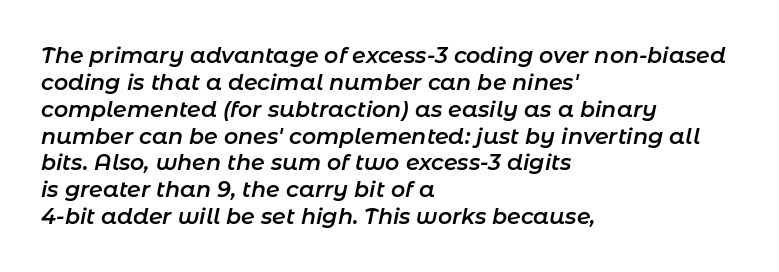
The image shows 22 px text type, italic (leaning right); set left-aligned, line spacing 1.22x, normal letter spacing, not underlined.
